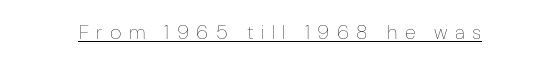
Q: Is the text bold? A: No.
Q: Is the text italic (slanted)? A: No, it is upright.
Q: Is the text underlined? A: Yes.
Q: Is the spacing between letters normal or unusually wide? A: Unusually wide.
